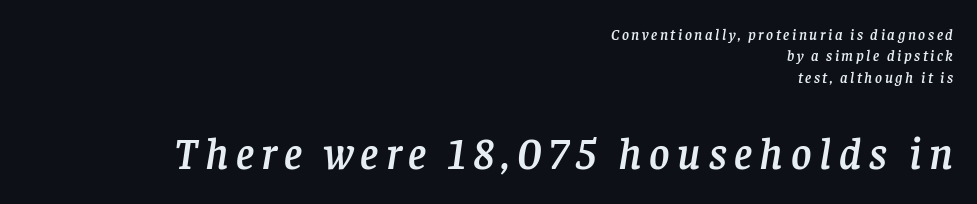
The image shows 44 px serif type, italic (leaning right); set right-aligned, normal line spacing (1.42x), not underlined; the second (bottom) block is 2.93x larger; low stroke contrast and a large x-height.
